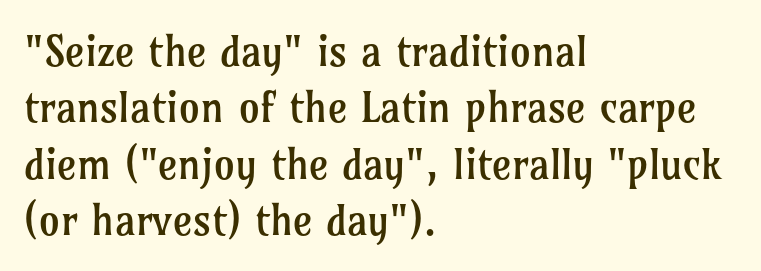
The image shows 42 px regular-weight serif type, upright; set left-aligned, normal line spacing (1.34x), normal letter spacing, not underlined; low stroke contrast and a medium x-height.
